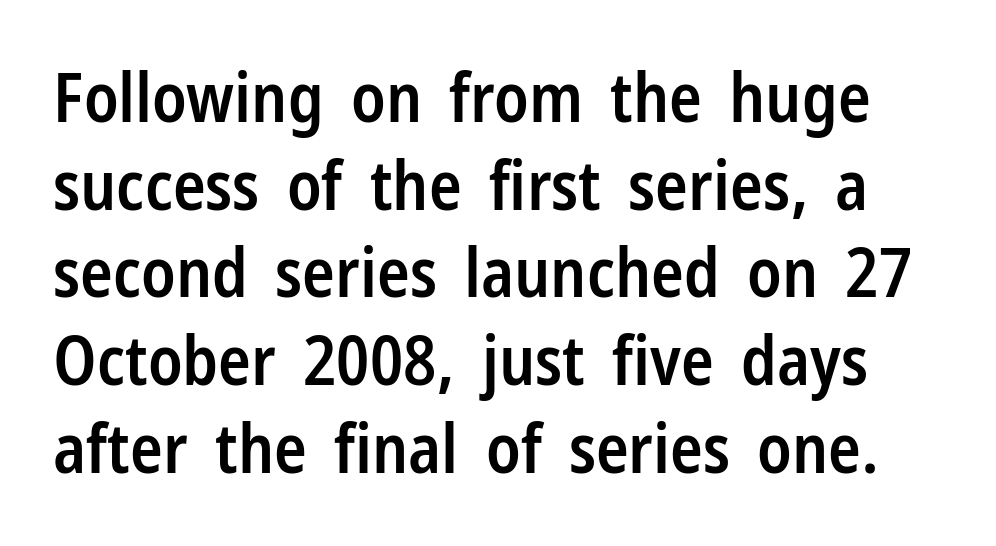
Q: Is the text bold? A: Semi-bold.
Q: Is the text italic (slanted)? A: No, it is upright.
Q: Is the typeface a serif or a sans-serif typeface? A: Sans-serif.
Q: Is the text underlined? A: No.
Q: Is the spacing between letters normal or unusually wide? A: Normal.
Q: Is the spacing between lines tight, normal or loose? A: Normal.
Q: Width (condensed, normal, or wide)? A: Condensed.
Q: Stroke contrast? A: Low.
Q: x-height? A: Medium.
Q: Monospaced? A: No.
